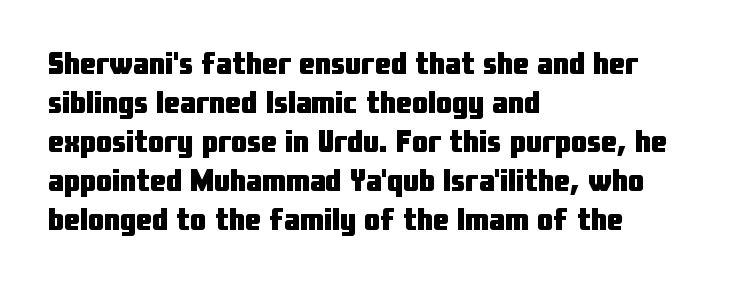
The image shows 32 px heavy, condensed sans-serif type, upright; set left-aligned, line spacing 1.22x, normal letter spacing, not underlined; low stroke contrast and a medium x-height.
